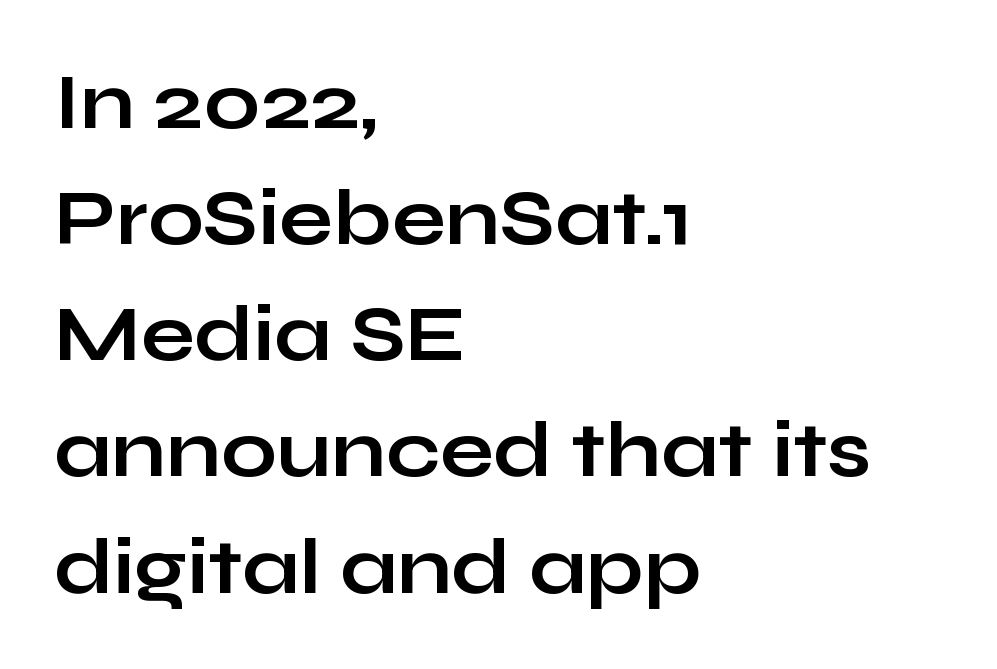
The image shows 79 px bold, wide sans-serif type, upright; set left-aligned, normal line spacing (1.47x), normal letter spacing, not underlined; low stroke contrast and a medium x-height.
